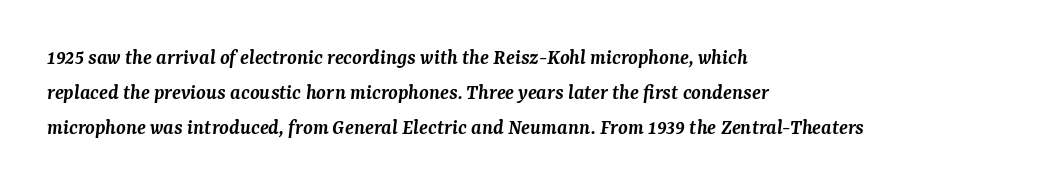
{"italic": "yes", "lean": "right", "slant_degrees": 7, "bold": "semi", "underline": "no", "align": "left", "line_spacing": "normal", "line_spacing_ratio": 1.6, "letter_spacing": "normal", "letter_spacing_em": 0.0, "glyph_px": 22}
